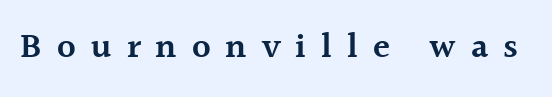
The image shows 35 px semibold serif type, upright; set unusually wide letter spacing (+0.43 em), not underlined; a medium x-height.
